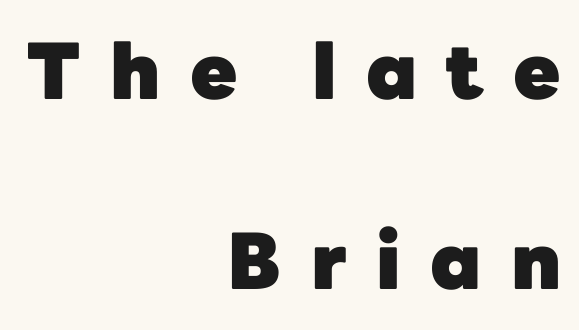
The image shows 77 px heavy sans-serif type, upright; set right-aligned, loose line spacing (2.47x), unusually wide letter spacing (+0.38 em), not underlined; low stroke contrast and a medium x-height.
